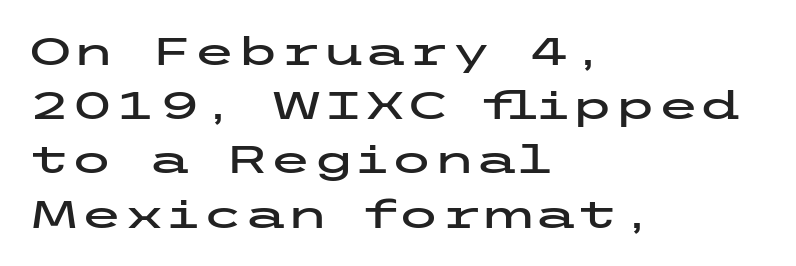
The image shows 39 px wide sans-serif type, upright; set left-aligned, normal line spacing (1.39x), normal letter spacing, not underlined; low stroke contrast and a medium x-height.
